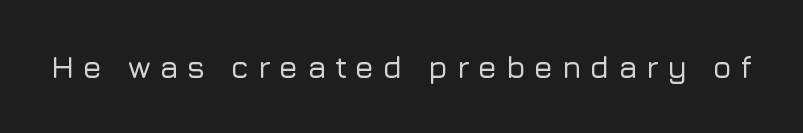
The image shows 31 px sans-serif type, upright; set unusually wide letter spacing (+0.27 em), not underlined; low stroke contrast and a medium x-height.
